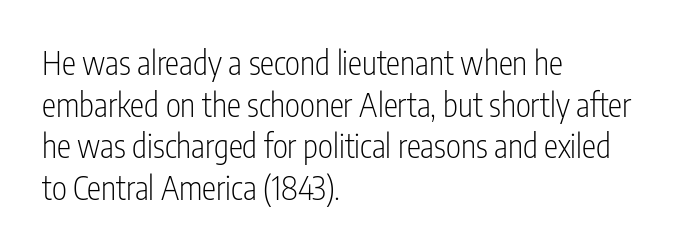
{"serif": "no", "italic": "no", "bold": "no", "weight": "light", "width": "condensed", "stroke_contrast": "low", "x_height": "medium", "monospaced": "no", "underline": "no", "align": "left", "line_spacing": "normal", "line_spacing_ratio": 1.3, "letter_spacing": "normal", "letter_spacing_em": 0.0, "glyph_px": 32}
